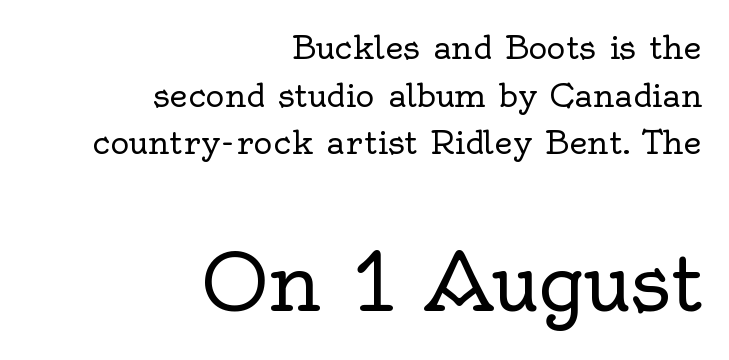
Q: Is the text bold? A: No.
Q: Is the text italic (slanted)? A: No, it is upright.
Q: Is the typeface a serif or a sans-serif typeface? A: Serif.
Q: Is the text underlined? A: No.
Q: How is the paragraph aligned? A: Right-aligned.
Q: Is the spacing between letters normal or unusually wide? A: Normal.
Q: Is the spacing between lines tight, normal or loose? A: Normal.
Q: Which block of text is set in a larger size, the first (top) or the second (bottom)? A: The second (bottom) one.
Q: Width (condensed, normal, or wide)? A: Normal.
Q: x-height? A: Small.
Q: Monospaced? A: No.
